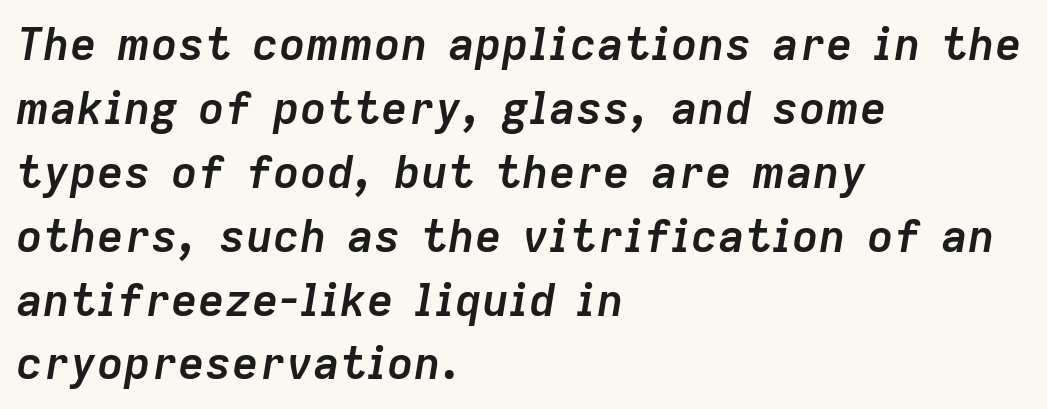
{"italic": "yes", "lean": "right", "slant_degrees": 9, "bold": "yes", "weight": "semibold", "width": "normal", "stroke_contrast": "low", "x_height": "medium", "monospaced": "no", "underline": "no", "align": "left", "line_spacing": "normal", "line_spacing_ratio": 1.42, "letter_spacing": "normal", "letter_spacing_em": 0.0, "glyph_px": 45}
